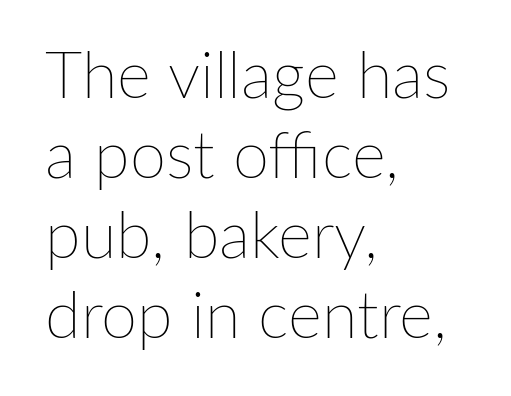
Q: Is the text bold? A: No.
Q: Is the text italic (slanted)? A: No, it is upright.
Q: Is the text underlined? A: No.
Q: How is the paragraph aligned? A: Left-aligned.
Q: Is the spacing between letters normal or unusually wide? A: Normal.
Q: Width (condensed, normal, or wide)? A: Normal.
Q: Stroke contrast? A: Low.
Q: x-height? A: Medium.
Q: Monospaced? A: No.
